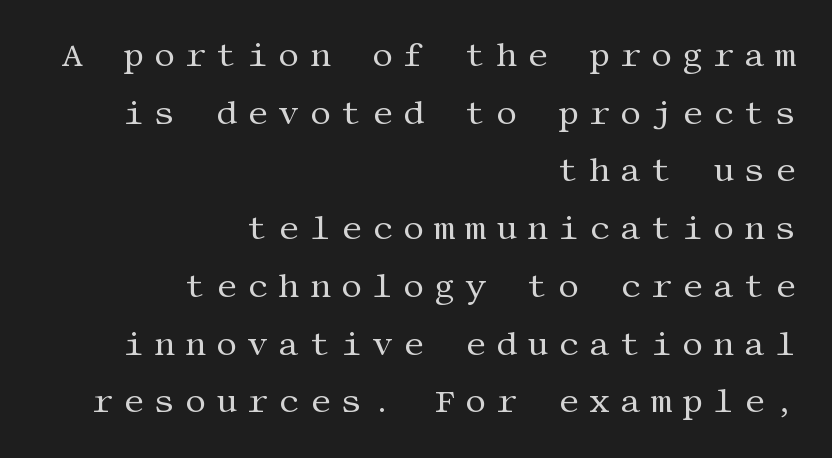
Each stroke keeps to a modest, everyday thickness or less. The axis of the letterforms is exactly vertical. There is plenty of visible air inserted between adjacent glyphs. In CSS terms this would be text-align: right. To sum up the face: it has serifs.
